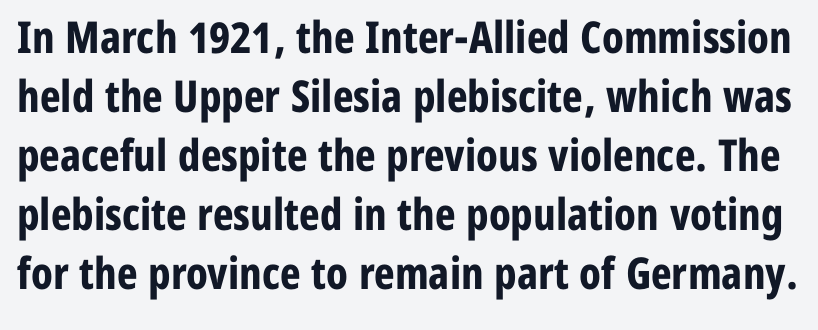
Q: Is the text bold? A: Yes.
Q: Is the text italic (slanted)? A: No, it is upright.
Q: Is the typeface a serif or a sans-serif typeface? A: Sans-serif.
Q: Is the text underlined? A: No.
Q: Is the spacing between letters normal or unusually wide? A: Normal.
Q: Is the spacing between lines tight, normal or loose? A: Normal.
Q: Width (condensed, normal, or wide)? A: Condensed.
Q: Stroke contrast? A: Low.
Q: x-height? A: Medium.
Q: Monospaced? A: No.
